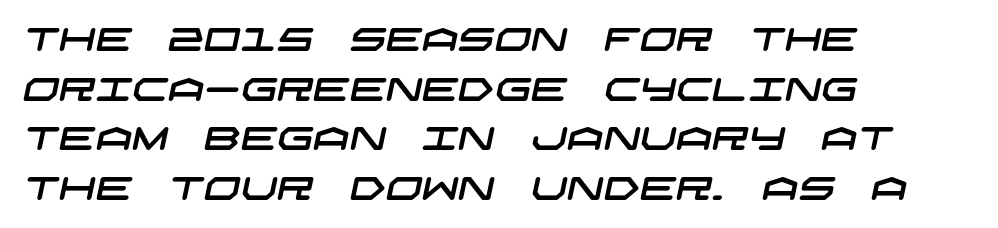
{"serif": "no", "width": "wide", "stroke_contrast": "low", "x_height": "large", "underline": "no", "align": "left", "line_spacing": "normal", "line_spacing_ratio": 1.55, "letter_spacing": "normal", "letter_spacing_em": 0.0, "glyph_px": 32}
